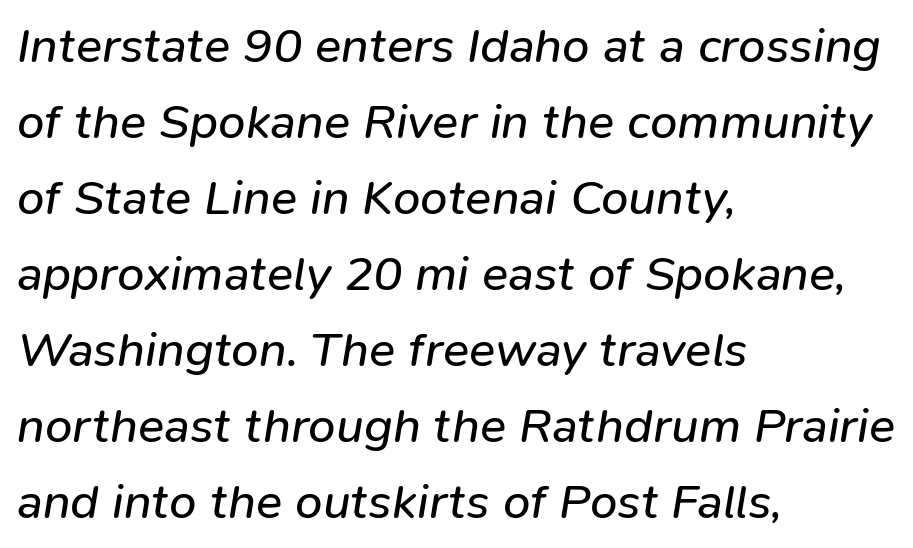
{"italic": "yes", "lean": "right", "slant_degrees": 9, "bold": "no", "weight": "regular", "width": "normal", "stroke_contrast": "low", "x_height": "medium", "monospaced": "no", "underline": "no", "align": "left", "line_spacing": "normal", "line_spacing_ratio": 1.55, "letter_spacing": "normal", "letter_spacing_em": 0.0, "glyph_px": 49}
